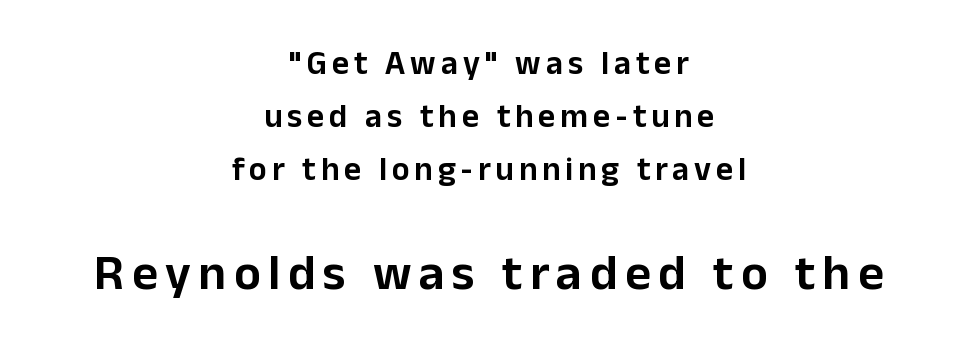
These lines were composed using upright roman letters. The passage shown is not underscored anywhere. Scale increases going downward across the two blocks. These lines are composed in type without serifs. These lines are rendered in a variable-pitch font.
